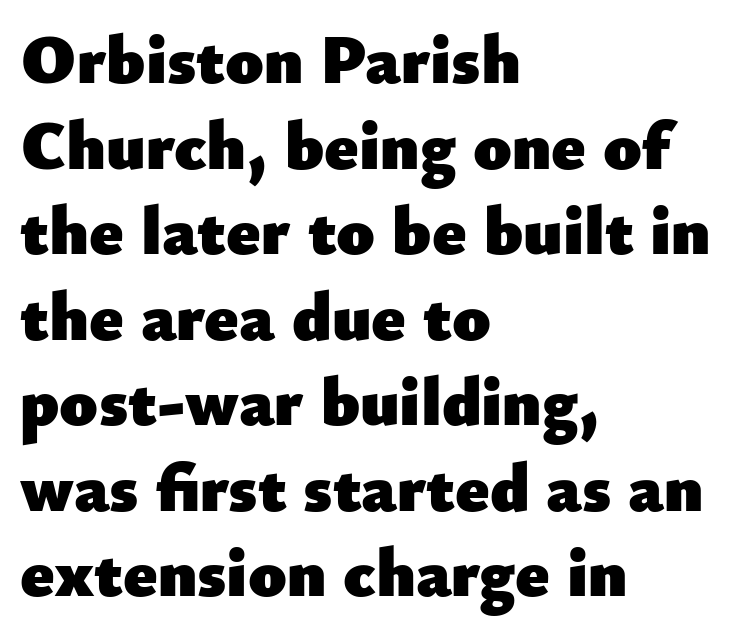
The image shows 69 px heavy sans-serif type, upright; set left-aligned, line spacing 1.24x, normal letter spacing, not underlined; low stroke contrast and a small x-height.
